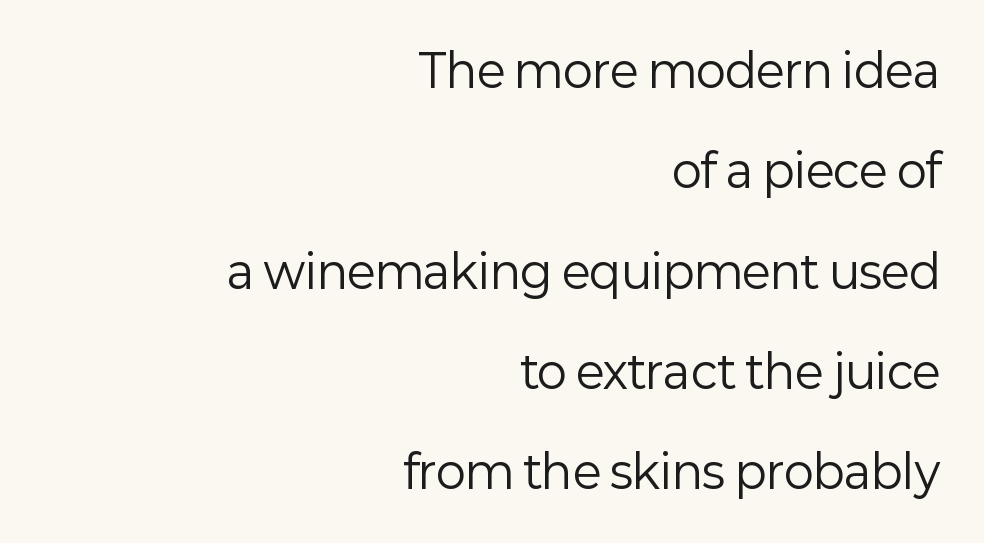
{"serif": "no", "italic": "no", "bold": "no", "weight": "regular", "width": "normal", "stroke_contrast": "low", "x_height": "medium", "monospaced": "no", "underline": "no", "align": "right", "line_spacing": "loose", "line_spacing_ratio": 2.23, "letter_spacing": "normal", "letter_spacing_em": 0.0, "glyph_px": 45}
